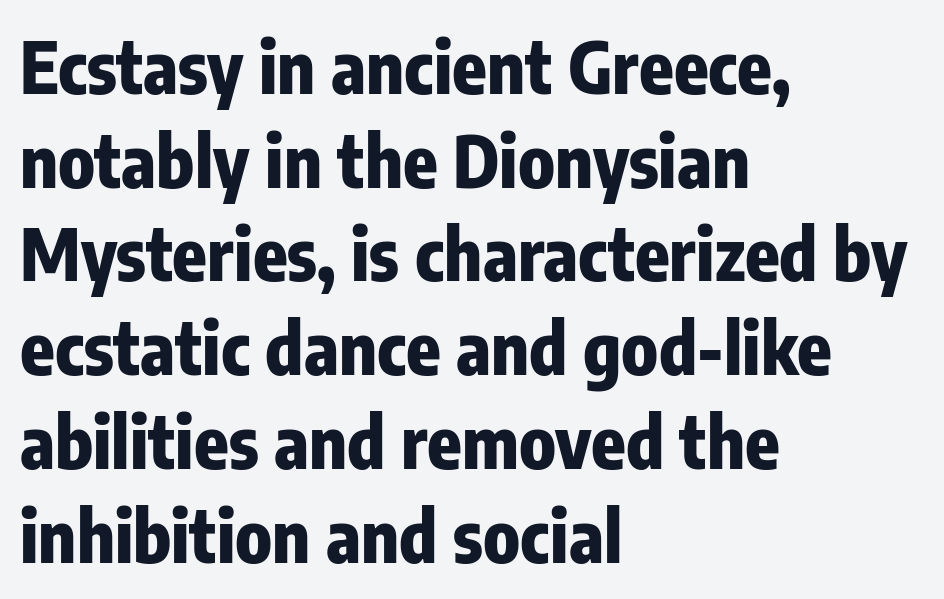
These lines are rendered in a variable-pitch font. The lines in this sample share a left origin and differ only in where they stop. I'd describe the lettering as bold — thick and assertive. Does the type have serifs? No, each stem ends abruptly.
